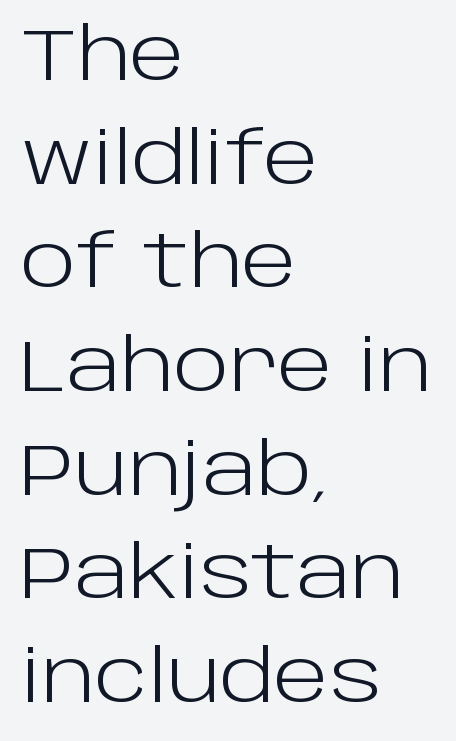
{"serif": "no", "italic": "no", "bold": "no", "weight": "light", "width": "normal", "stroke_contrast": "low", "x_height": "large", "monospaced": "no", "underline": "no", "align": "left", "line_spacing": "normal", "line_spacing_ratio": 1.42, "letter_spacing": "normal", "letter_spacing_em": 0.0, "glyph_px": 73}
